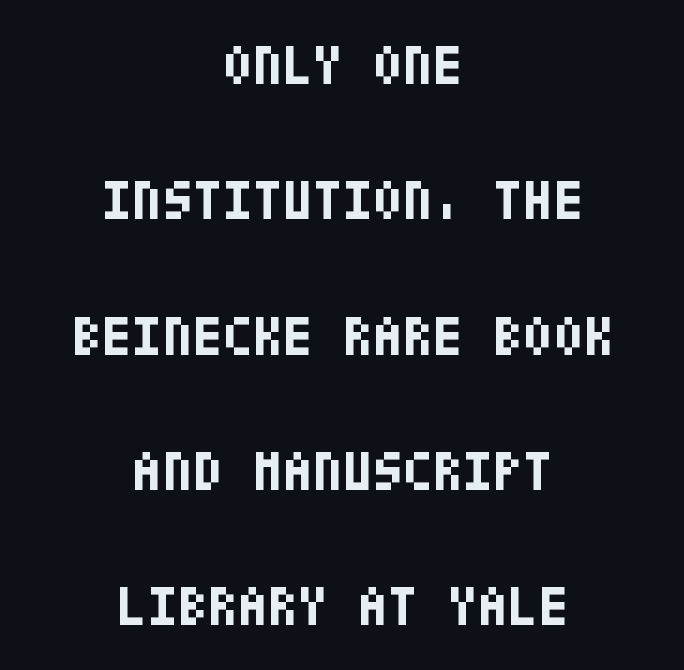
Q: Is the text bold? A: Yes.
Q: Is the text italic (slanted)? A: No, it is upright.
Q: Is the typeface a serif or a sans-serif typeface? A: Sans-serif.
Q: Is the text underlined? A: No.
Q: How is the paragraph aligned? A: Centered.
Q: Is the spacing between letters normal or unusually wide? A: Normal.
Q: Is the spacing between lines tight, normal or loose? A: Loose.
Q: Width (condensed, normal, or wide)? A: Condensed.
Q: Stroke contrast? A: Low.
Q: x-height? A: Large.
